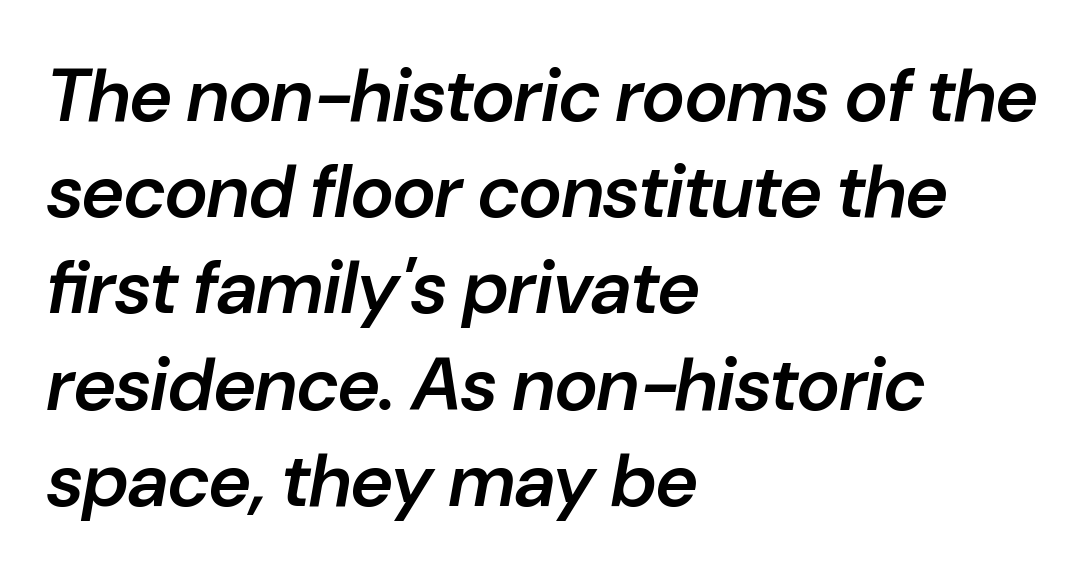
Q: Is the text bold? A: Semi-bold.
Q: Is the text italic (slanted)? A: Yes, it leans right by about 10 degrees.
Q: Is the text underlined? A: No.
Q: How is the paragraph aligned? A: Left-aligned.
Q: Is the spacing between letters normal or unusually wide? A: Normal.
Q: Is the spacing between lines tight, normal or loose? A: Normal.
Q: Width (condensed, normal, or wide)? A: Normal.
Q: Stroke contrast? A: Low.
Q: x-height? A: Medium.
Q: Monospaced? A: No.
